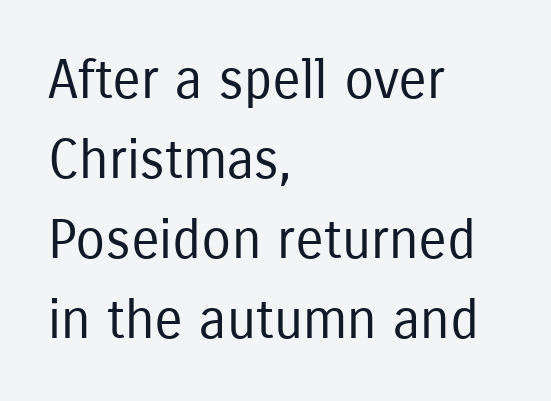
The image shows 54 px regular-weight, condensed sans-serif type, upright; set left-aligned, normal line spacing (1.48x), normal letter spacing, not underlined; low stroke contrast and a medium x-height.
